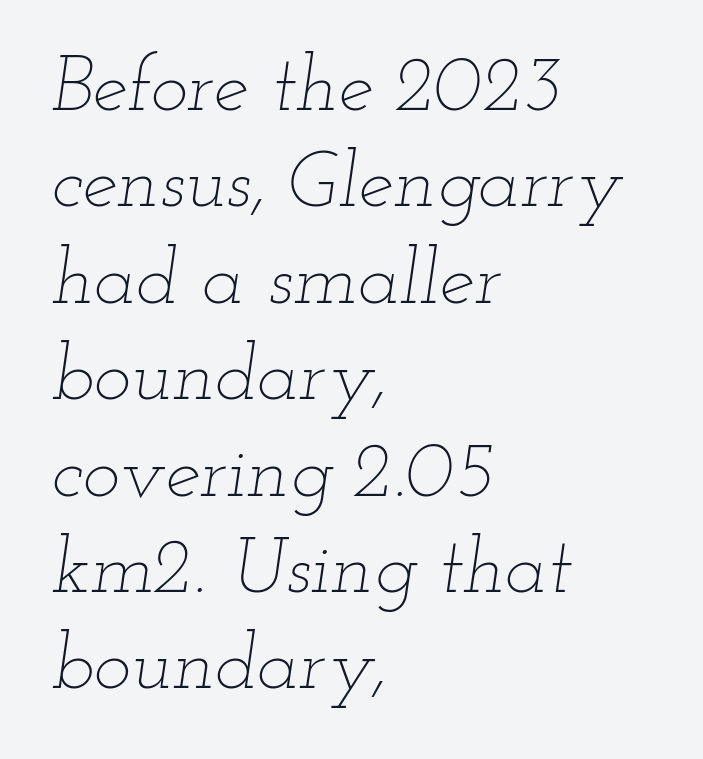
Decoration check: the copy has no underline. Line beginnings align vertically; line endings do not. Look at the tracking — it's just the regular setting, nothing added. The typesetting does not lean heavy: it is not bold.
